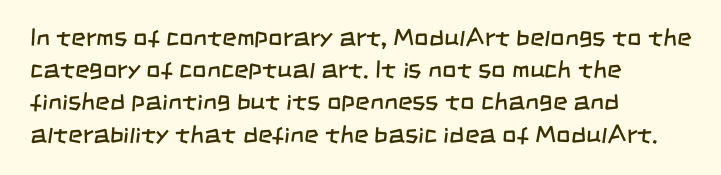
Vertical stems look standard width or narrower in stroke. Plain, unruled lines of type. How would I describe the line gaps? Plain and ordinary. The ragged edge is on the right, which tells us the setting is flush left. The letterforms sit shoulder to shoulder at normal distance.
